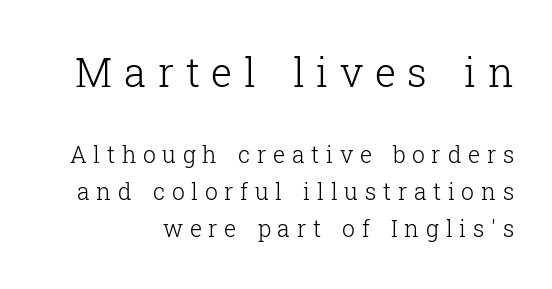
The face used here is seriffed, in the tradition of book romans. Teacher's note: observe the even right margin — that is flush-right alignment. Does extra space separate the letters? Yes, quite a lot of it. These glyphs show unthickened strokes, regular width or finer. The block of text has a typical density, with ordinary space between rows. The strip under each line holds only bare page.
